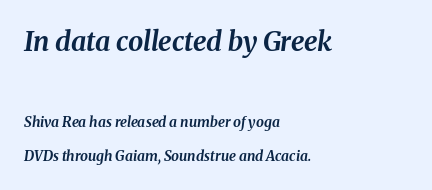
{"italic": "yes", "lean": "right", "slant_degrees": 8, "bold": "yes", "underline": "no", "align": "left", "line_spacing": "loose", "line_spacing_ratio": 2.48, "letter_spacing": "normal", "letter_spacing_em": 0.0, "larger_block": "first", "size_ratio": 1.93, "glyph_px": 27}
